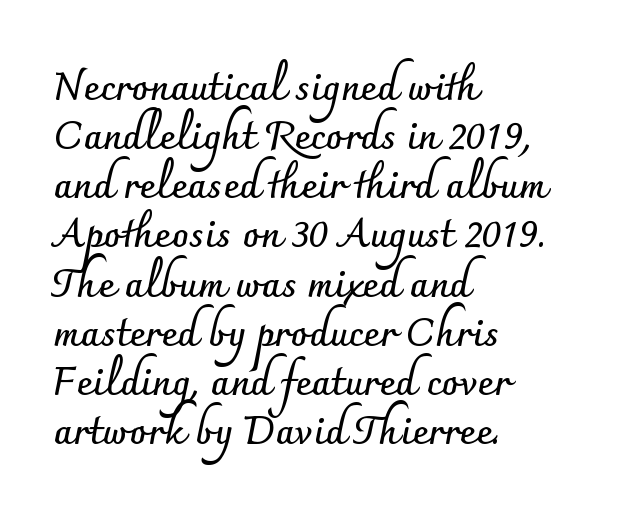
{"serif": "no", "bold": "yes", "weight": "semibold", "width": "normal", "stroke_contrast": "low", "x_height": "small", "monospaced": "no", "underline": "no", "align": "left", "line_spacing": "normal", "line_spacing_ratio": 1.26, "letter_spacing": "normal", "letter_spacing_em": 0.0, "glyph_px": 39}
